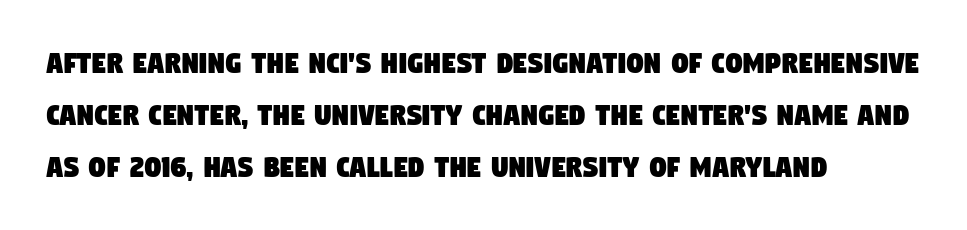
The image shows 33 px condensed sans-serif type; set left-aligned, normal line spacing (1.57x), normal letter spacing, not underlined; low stroke contrast and a large x-height.
